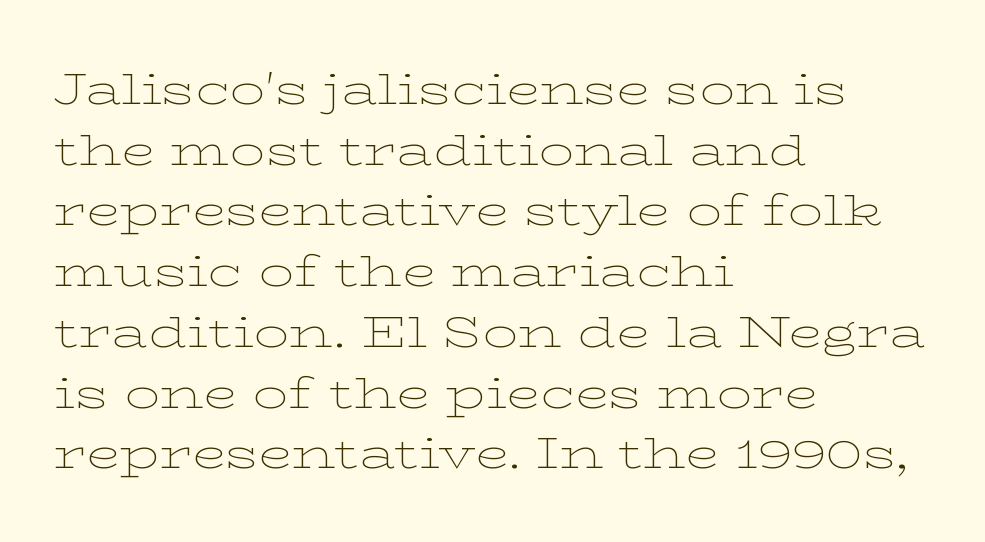
The image shows 44 px thin, wide serif type, upright; set left-aligned, normal line spacing (1.38x), normal letter spacing, not underlined; low stroke contrast and a medium x-height.
